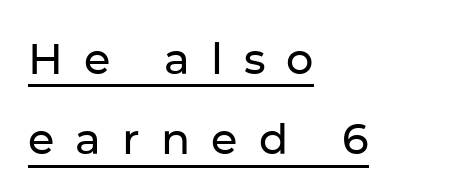
{"serif": "no", "italic": "no", "width": "normal", "stroke_contrast": "low", "x_height": "medium", "monospaced": "no", "underline": "yes", "align": "left", "line_spacing_ratio": 1.87, "letter_spacing": "wide", "letter_spacing_em": 0.49, "glyph_px": 43}
